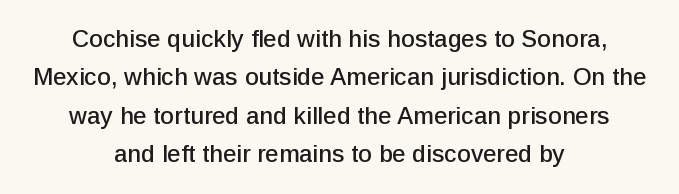
The image shows 24 px text type, upright; set centered, normal line spacing (1.6x), normal letter spacing, not underlined.
